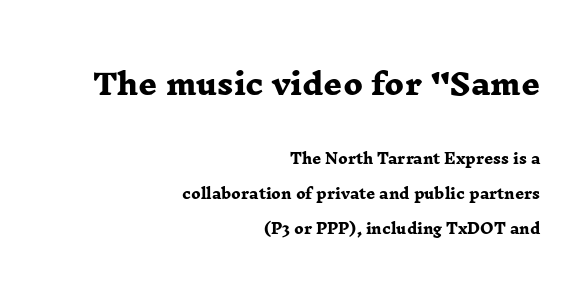
Compared with typical body copy, the letter spacing here is the same. Beneath every word, the page is bare. Which of the two is more prominent by size? The first, at the top. In terms of weight, the rendering is a true, heavy bold. Each letter keeps its own natural width here, so spacing adapts to shape.
